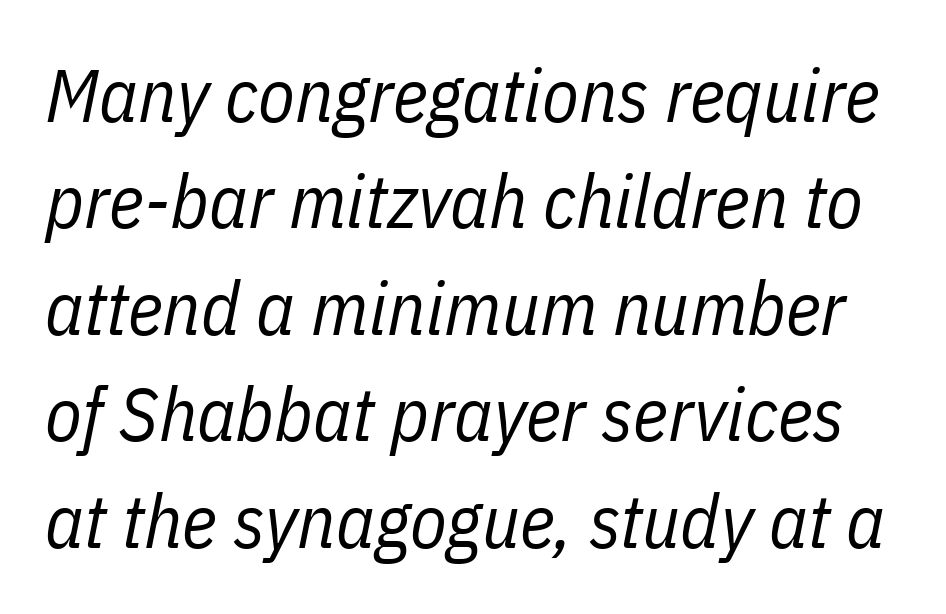
The image shows 75 px regular-weight, condensed type, italic (leaning right); set normal line spacing (1.42x), normal letter spacing, not underlined; low stroke contrast and a medium x-height.
